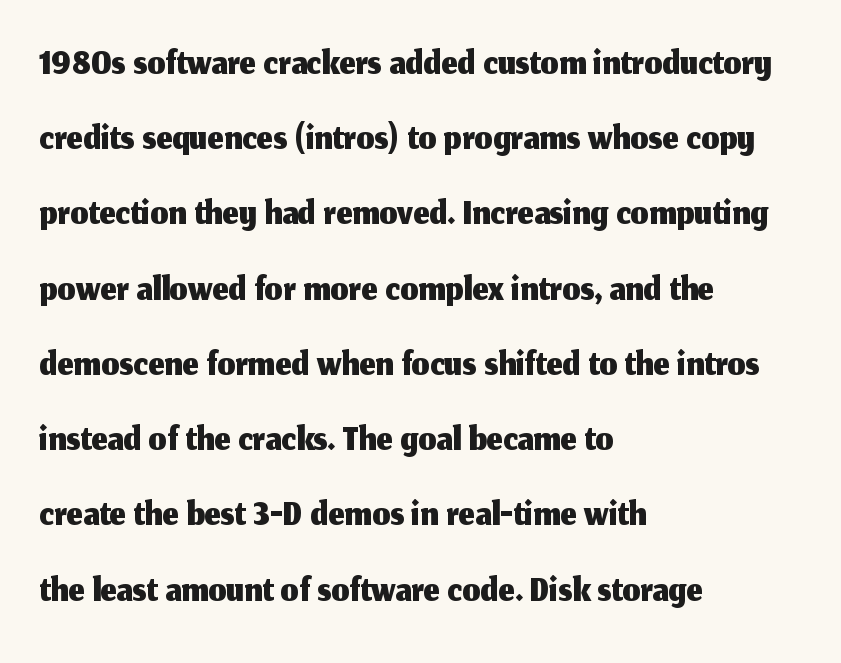
Teacher's note: observe the even left margin — that is flush-left alignment. Observe the ordinary spacing: letters are neighbours, not strangers. The passage shown is not underscored anywhere. This sample has the flowing, uneven cadence of proportional lettering.
